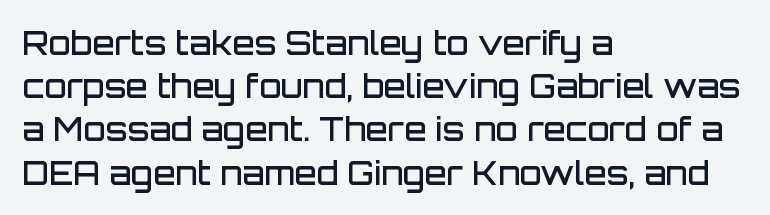
{"serif": "no", "italic": "no", "bold": "semi", "weight": "semibold", "width": "normal", "stroke_contrast": "low", "x_height": "large", "monospaced": "no", "underline": "no", "align": "left", "line_spacing": "normal", "line_spacing_ratio": 1.35, "letter_spacing": "normal", "letter_spacing_em": 0.0, "glyph_px": 32}
